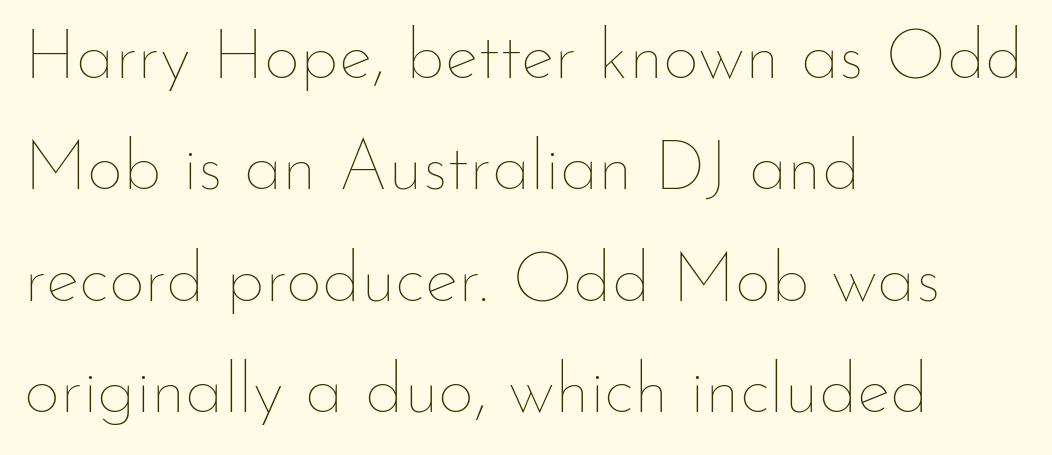
The image shows 71 px thin type, upright; set left-aligned, normal line spacing (1.57x), normal letter spacing, not underlined; low stroke contrast and a small x-height.
